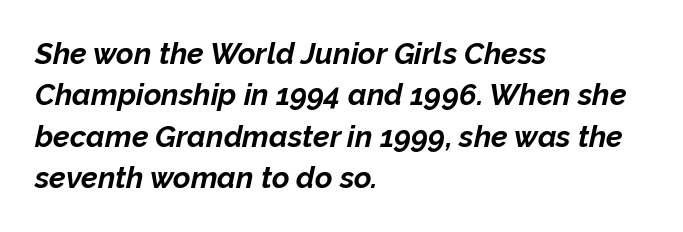
Q: Is the text bold? A: Yes.
Q: Is the text italic (slanted)? A: Yes, it leans right by about 12 degrees.
Q: Is the text underlined? A: No.
Q: How is the paragraph aligned? A: Left-aligned.
Q: Is the spacing between letters normal or unusually wide? A: Normal.
Q: Is the spacing between lines tight, normal or loose? A: Normal.
Q: Width (condensed, normal, or wide)? A: Normal.
Q: Stroke contrast? A: Low.
Q: x-height? A: Medium.
Q: Monospaced? A: No.
